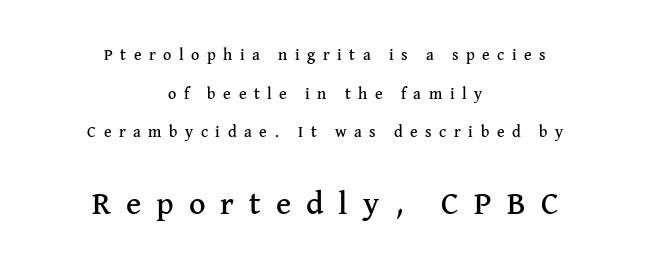
A typesetter would call this leading open, well beyond the default. Nope, not italic — everything's standing straight. Is this a sans? No — the strokes have serifs. The specimen omits any rule beneath the text block's lines. The paragraph shown floats in the horizontal middle.
